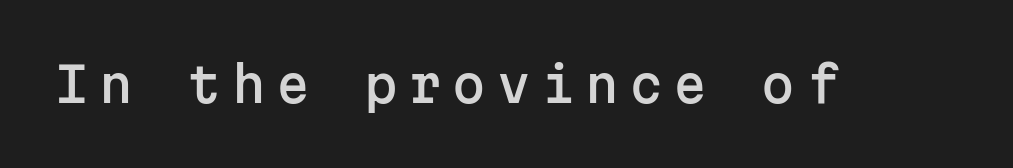
Q: Is the text italic (slanted)? A: No, it is upright.
Q: Is the typeface a serif or a sans-serif typeface? A: Sans-serif.
Q: Is the text underlined? A: No.
Q: Is the spacing between letters normal or unusually wide? A: Unusually wide.
Q: Width (condensed, normal, or wide)? A: Normal.
Q: Stroke contrast? A: Low.
Q: x-height? A: Medium.
Q: Monospaced? A: Yes.
